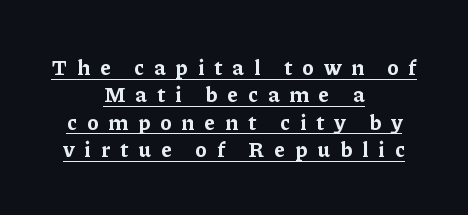
{"italic": "no", "bold": "yes", "underline": "yes", "align": "center", "line_spacing": "normal", "line_spacing_ratio": 1.3, "letter_spacing": "wide", "letter_spacing_em": 0.48, "glyph_px": 21}
